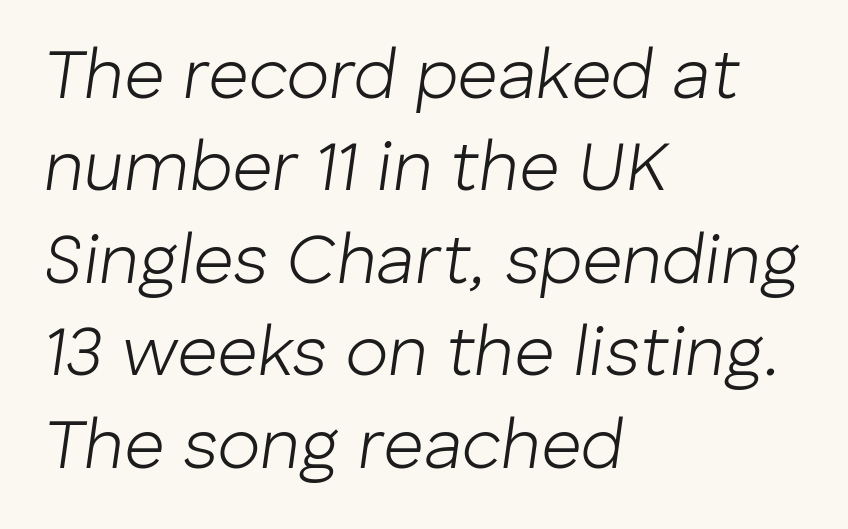
{"italic": "yes", "lean": "right", "slant_degrees": 8, "bold": "no", "weight": "light", "width": "normal", "stroke_contrast": "low", "x_height": "medium", "monospaced": "no", "underline": "no", "align": "left", "line_spacing": "normal", "line_spacing_ratio": 1.32, "letter_spacing": "normal", "letter_spacing_em": 0.0, "glyph_px": 70}
